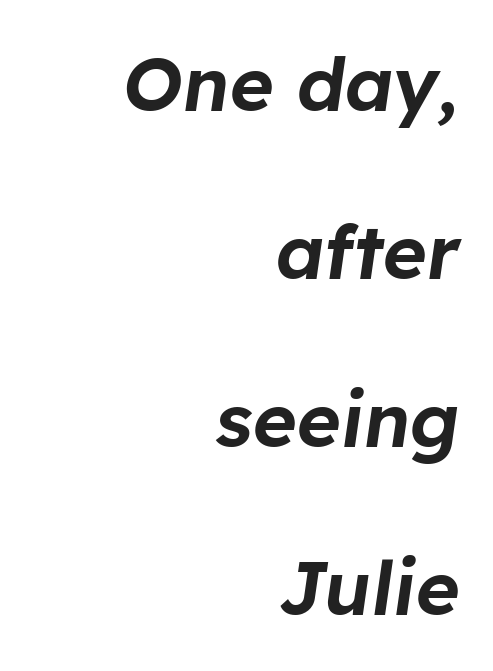
The image shows 75 px text type, italic (leaning right); set right-aligned, loose line spacing (2.24x), normal letter spacing, not underlined; low stroke contrast and a medium x-height.
